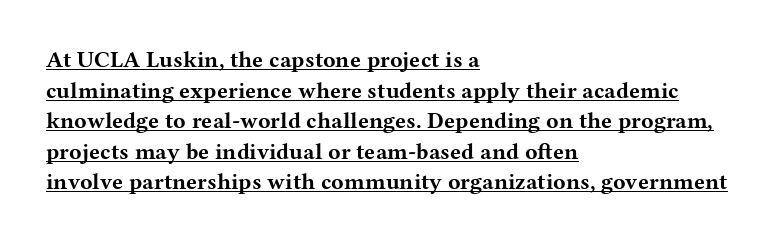
Q: Is the text bold? A: Yes.
Q: Is the text italic (slanted)? A: No, it is upright.
Q: Is the text underlined? A: Yes.
Q: How is the paragraph aligned? A: Left-aligned.
Q: Is the spacing between letters normal or unusually wide? A: Normal.
Q: Is the spacing between lines tight, normal or loose? A: Normal.
